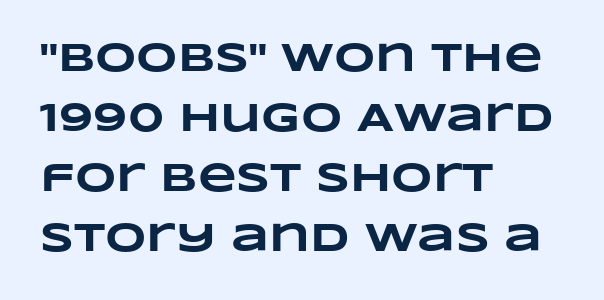
You could not count columns in this text — the font is proportionally spaced. The letterforms sit shoulder to shoulder at normal distance. These lines sit exactly where default settings would place them. Unmarked baselines from the first word to the last. Where is the straight margin? On the left. The sample has been set heavy, in full bold.
